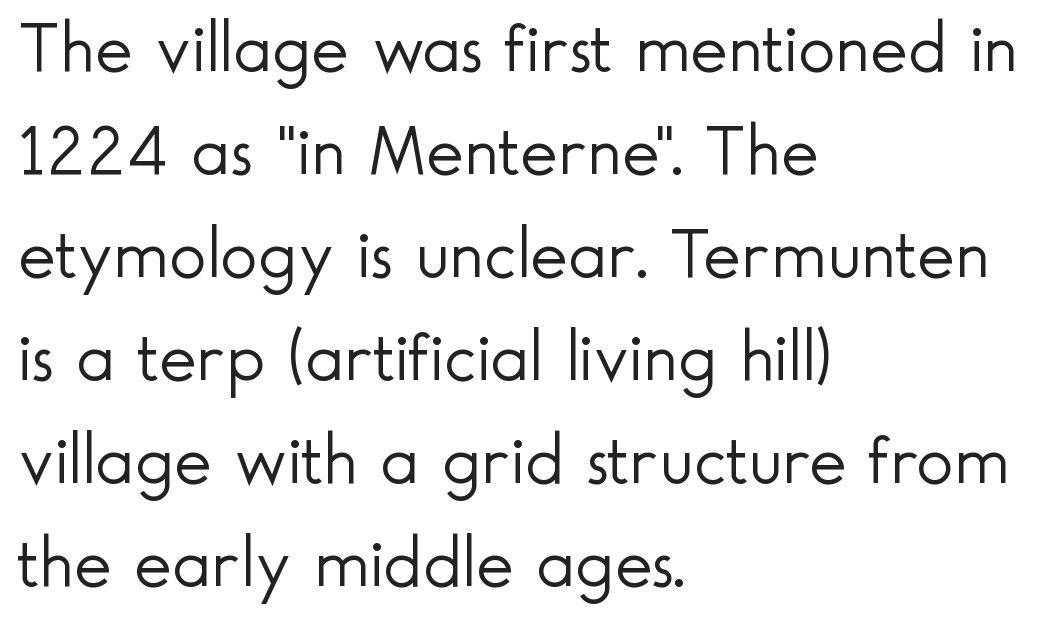
The image shows 71 px light sans-serif type, upright; set left-aligned, normal line spacing (1.45x), normal letter spacing, not underlined; a small x-height.
